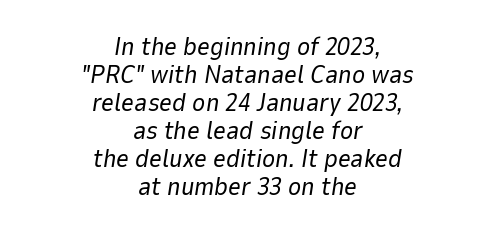
{"italic": "yes", "lean": "right", "slant_degrees": 9, "bold": "no", "underline": "no", "align": "center", "line_spacing": "tight", "line_spacing_ratio": 1.12, "letter_spacing": "normal", "letter_spacing_em": 0.0, "glyph_px": 25}
